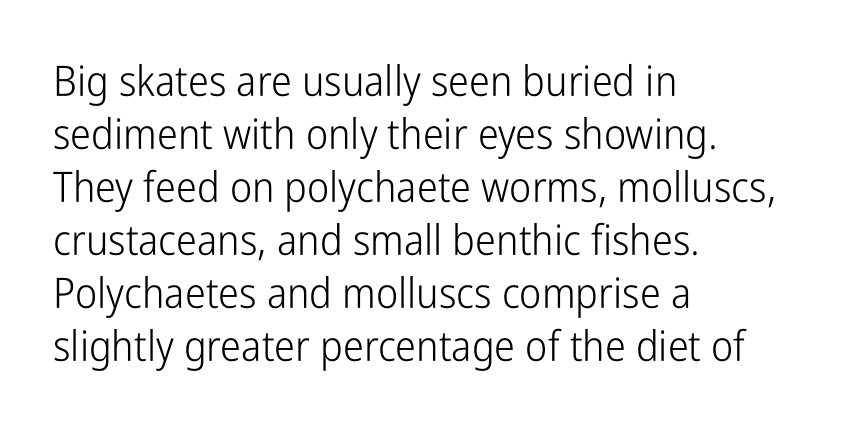
{"serif": "no", "italic": "no", "bold": "no", "weight": "light", "width": "condensed", "stroke_contrast": "low", "x_height": "medium", "monospaced": "no", "underline": "no", "align": "left", "line_spacing": "normal", "line_spacing_ratio": 1.26, "letter_spacing": "normal", "letter_spacing_em": 0.0, "glyph_px": 42}
